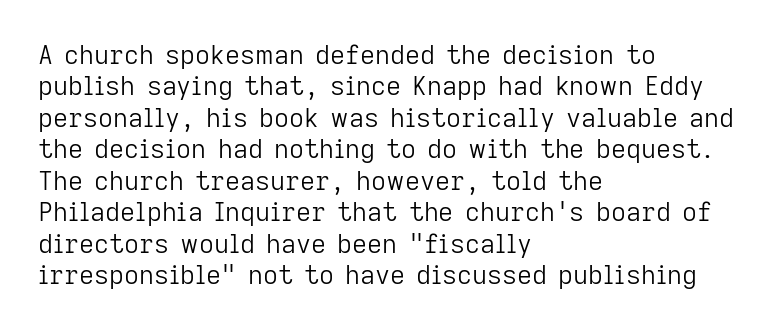
Q: Is the text bold? A: No.
Q: Is the text italic (slanted)? A: No, it is upright.
Q: Is the text underlined? A: No.
Q: How is the paragraph aligned? A: Left-aligned.
Q: Is the spacing between letters normal or unusually wide? A: Normal.
